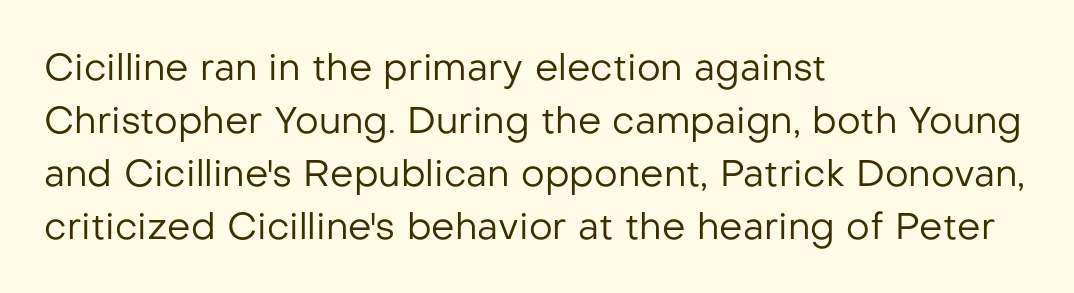
The image shows 37 px regular-weight sans-serif type, upright; set left-aligned, normal line spacing (1.43x), normal letter spacing, not underlined; low stroke contrast and a medium x-height.
